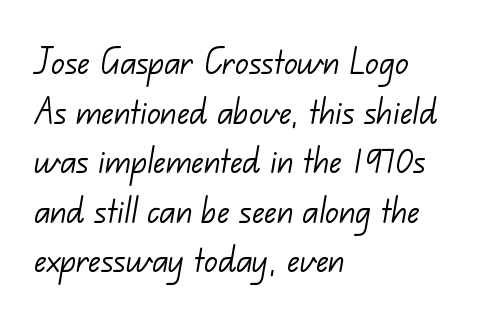
The image shows 41 px light sans-serif type; set left-aligned, line spacing 1.21x, normal letter spacing, not underlined; low stroke contrast and a small x-height.
